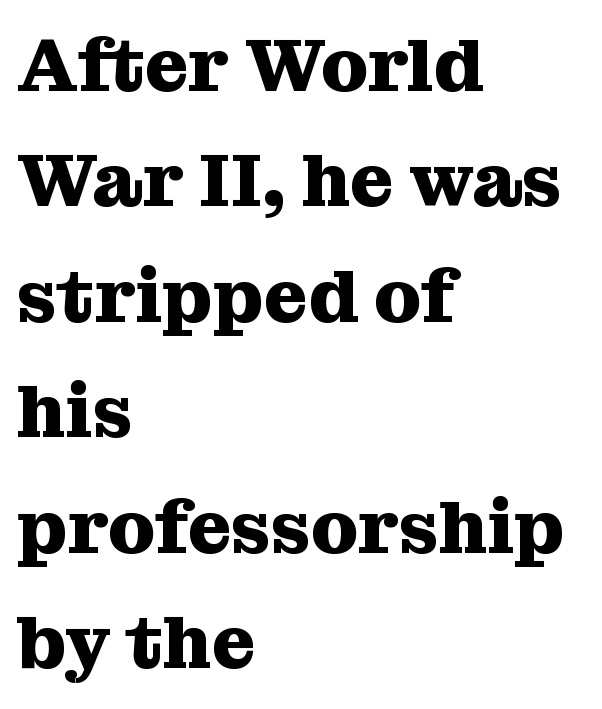
Leading matches the norm, producing a regular column. Weight: bold. The specimen reads as upright at a glance. Note the varied advance widths — an 'i' is clearly narrower than an 'm'. Short and long lines alike share a common starting point at left. Each word holds together tightly as a unit, with standard inter-letter gaps.
